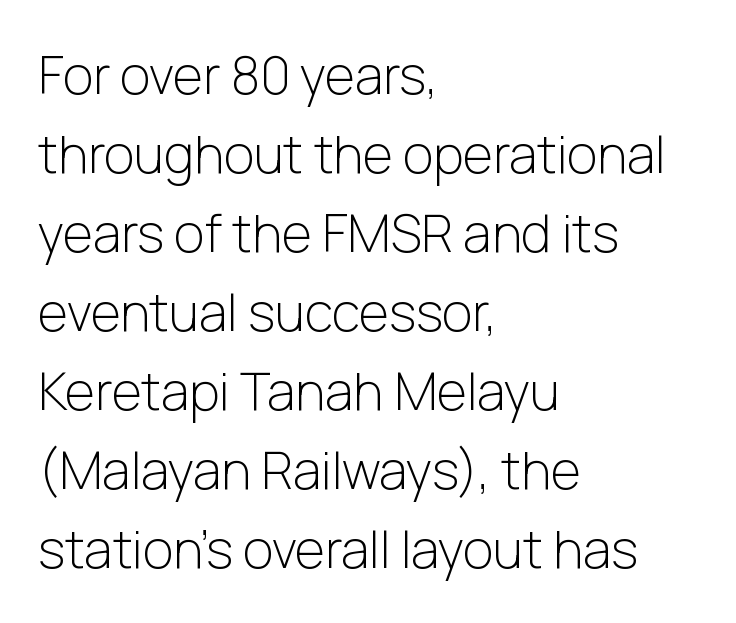
The image shows 52 px light sans-serif type, upright; set left-aligned, normal line spacing (1.52x), normal letter spacing, not underlined; low stroke contrast and a medium x-height.
